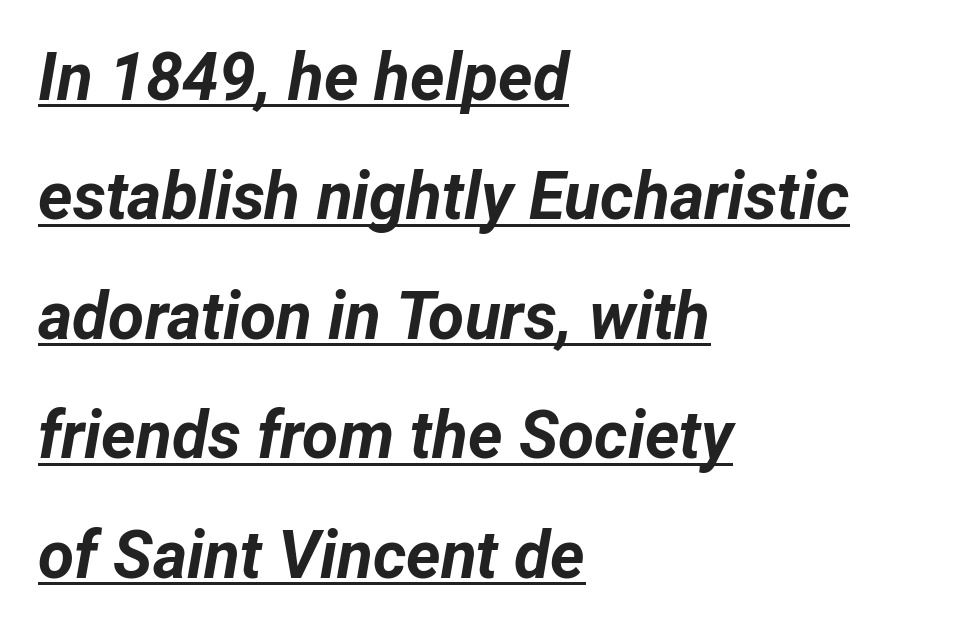
A dark, heavy texture on the line: the type is bold. This sample uses an oblique cut, with every glyph tilted off the vertical. Is this a fixed-width face? No — the glyphs have proportional, varying widths. Letter spacing: default. Teacher's note: observe the even left margin — that is flush-left alignment. Compared with undecorated copy, this sample adds a rule below the words.
